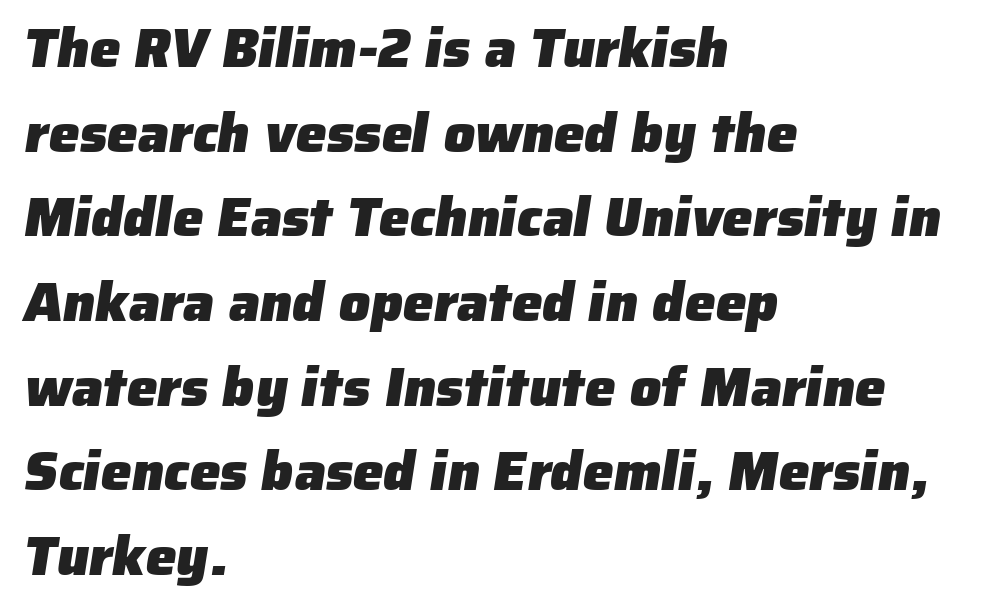
The image shows 55 px heavy sans-serif type; set left-aligned, normal line spacing (1.54x), normal letter spacing, not underlined; low stroke contrast and a medium x-height.
